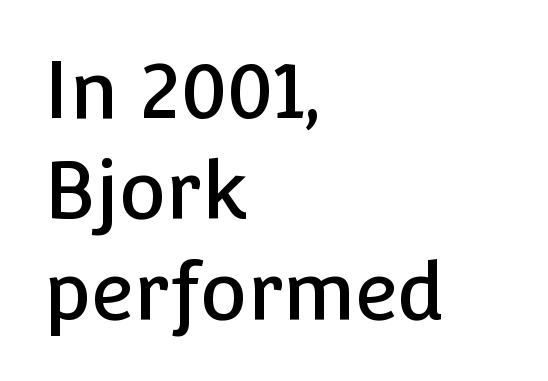
The image shows 79 px sans-serif type, upright; set left-aligned, normal line spacing (1.27x), normal letter spacing, not underlined; low stroke contrast and a medium x-height.
